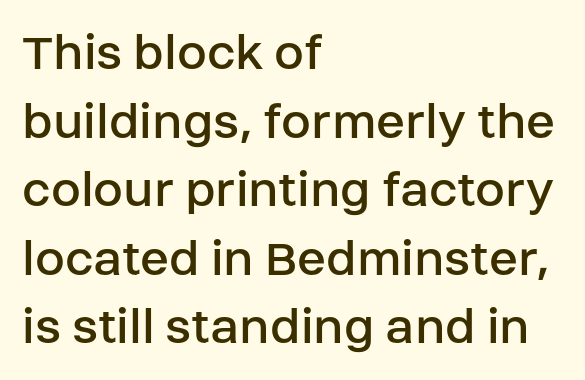
The image shows 54 px regular-weight sans-serif type, upright; set left-aligned, normal line spacing (1.27x), normal letter spacing, not underlined; low stroke contrast and a large x-height.
